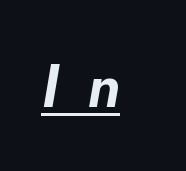
{"italic": "yes", "lean": "right", "slant_degrees": 5, "width": "normal", "stroke_contrast": "low", "x_height": "small", "monospaced": "no", "underline": "yes", "letter_spacing": "wide", "letter_spacing_em": 0.46, "glyph_px": 61}
